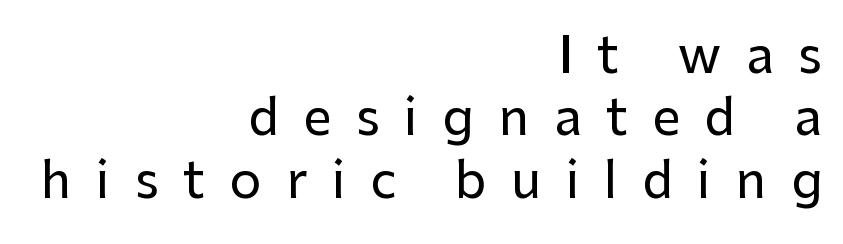
Q: Is the text italic (slanted)? A: No, it is upright.
Q: Is the typeface a serif or a sans-serif typeface? A: Sans-serif.
Q: Is the text underlined? A: No.
Q: How is the paragraph aligned? A: Right-aligned.
Q: Is the spacing between letters normal or unusually wide? A: Unusually wide.
Q: Is the spacing between lines tight, normal or loose? A: Normal.
Q: Width (condensed, normal, or wide)? A: Normal.
Q: Stroke contrast? A: Low.
Q: x-height? A: Medium.
Q: Monospaced? A: No.
